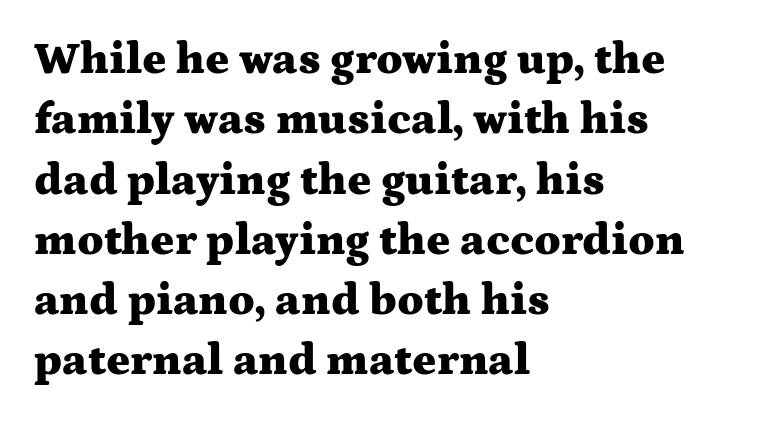
Q: Is the text bold? A: Yes.
Q: Is the text italic (slanted)? A: No, it is upright.
Q: Is the typeface a serif or a sans-serif typeface? A: Serif.
Q: Is the text underlined? A: No.
Q: How is the paragraph aligned? A: Left-aligned.
Q: Is the spacing between letters normal or unusually wide? A: Normal.
Q: Is the spacing between lines tight, normal or loose? A: Normal.
Q: Width (condensed, normal, or wide)? A: Wide.
Q: Stroke contrast? A: Medium.
Q: x-height? A: Medium.
Q: Monospaced? A: No.
